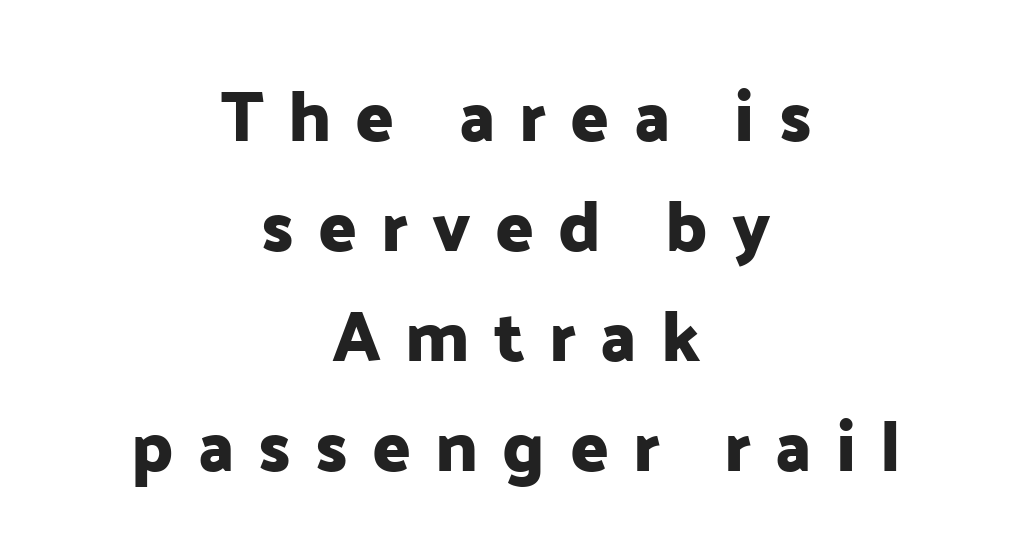
The face used here is rendered with a markedly widened letterfit. Nothing sits at the stroke ends, so this counts as sans-serif. The foot of each line stays bare and open. The lines sit at an ordinary, default distance from one another. Looks like regular typesetting: each glyph gets only the width it needs.
